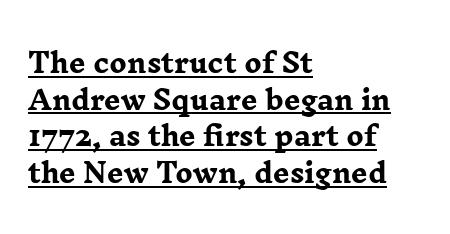
Q: Is the text bold? A: Yes.
Q: Is the text italic (slanted)? A: No, it is upright.
Q: Is the text underlined? A: Yes.
Q: How is the paragraph aligned? A: Left-aligned.
Q: Is the spacing between letters normal or unusually wide? A: Normal.
Q: Is the spacing between lines tight, normal or loose? A: Normal.
